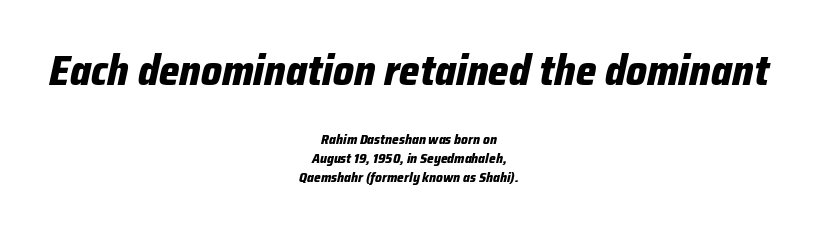
Q: Is the text bold? A: Yes.
Q: Is the text italic (slanted)? A: Yes, it leans right by about 12 degrees.
Q: Is the text underlined? A: No.
Q: How is the paragraph aligned? A: Centered.
Q: Is the spacing between letters normal or unusually wide? A: Normal.
Q: Is the spacing between lines tight, normal or loose? A: Normal.
Q: Which block of text is set in a larger size, the first (top) or the second (bottom)? A: The first (top) one.
Q: Width (condensed, normal, or wide)? A: Condensed.
Q: Stroke contrast? A: Low.
Q: x-height? A: Medium.
Q: Monospaced? A: No.
